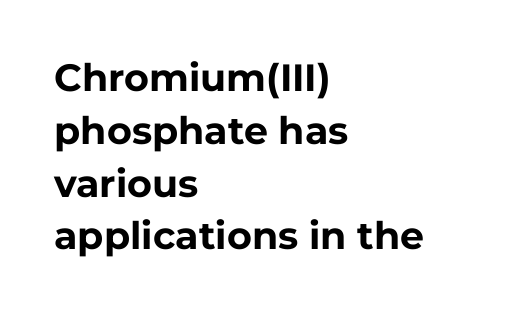
The image shows 38 px bold sans-serif type, upright; set left-aligned, normal line spacing (1.39x), normal letter spacing, not underlined; low stroke contrast and a medium x-height.
